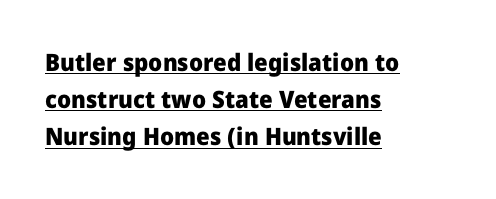
{"italic": "no", "bold": "yes", "underline": "yes", "align": "left", "line_spacing": "normal", "line_spacing_ratio": 1.55, "letter_spacing": "normal", "letter_spacing_em": 0.0, "glyph_px": 24}
